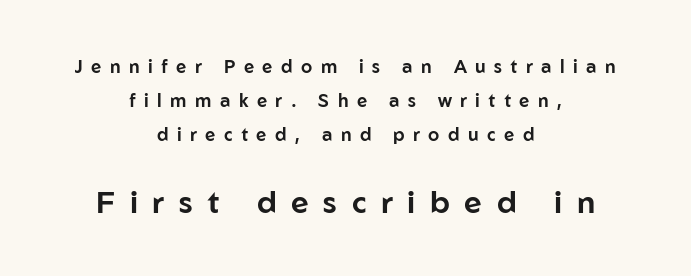
The image shows 31 px sans-serif type, upright; set centered, loose line spacing (1.9x), unusually wide letter spacing (+0.47 em), not underlined; the second (bottom) block is 1.72x larger; low stroke contrast and a medium x-height.
